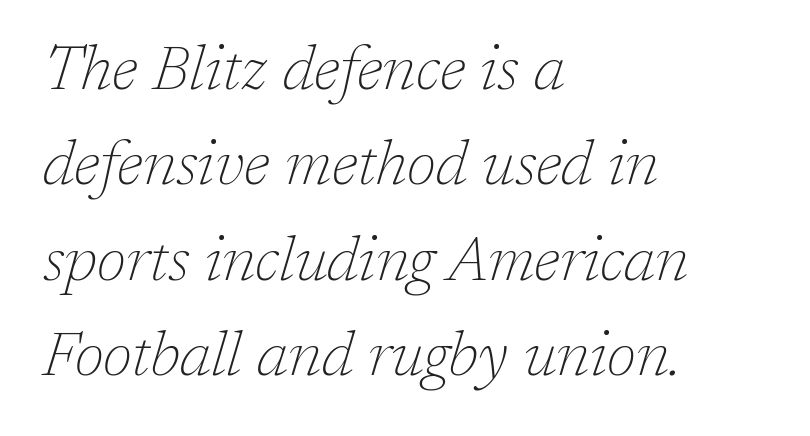
Q: Is the text bold? A: No.
Q: Is the text italic (slanted)? A: Yes, it leans right by about 17 degrees.
Q: Is the typeface a serif or a sans-serif typeface? A: Serif.
Q: Is the text underlined? A: No.
Q: How is the paragraph aligned? A: Left-aligned.
Q: Is the spacing between letters normal or unusually wide? A: Normal.
Q: Is the spacing between lines tight, normal or loose? A: Normal.
Q: Width (condensed, normal, or wide)? A: Normal.
Q: Stroke contrast? A: Low.
Q: x-height? A: Medium.
Q: Monospaced? A: No.
